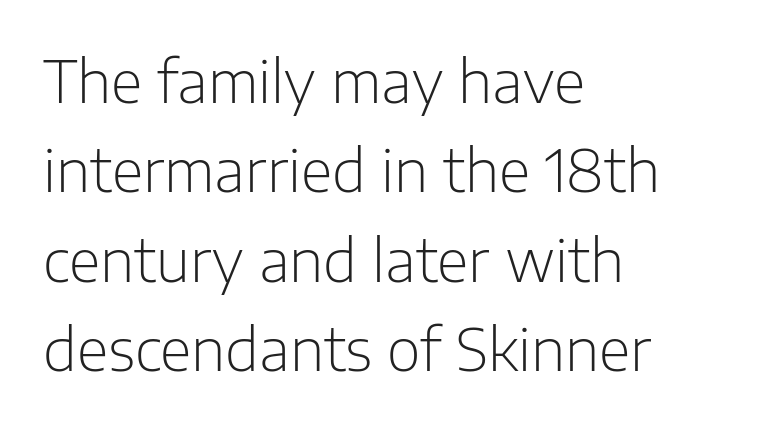
The image shows 58 px light sans-serif type, upright; set left-aligned, normal line spacing (1.54x), normal letter spacing, not underlined; low stroke contrast and a medium x-height.
